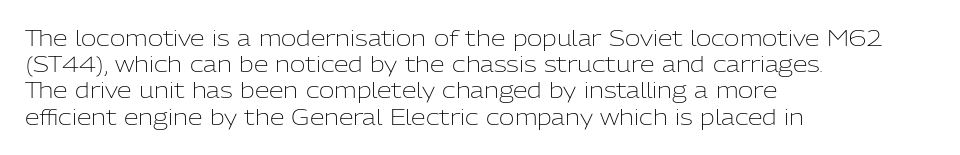
Q: Is the text bold? A: No.
Q: Is the text italic (slanted)? A: No, it is upright.
Q: Is the text underlined? A: No.
Q: How is the paragraph aligned? A: Left-aligned.
Q: Is the spacing between letters normal or unusually wide? A: Normal.
Q: Is the spacing between lines tight, normal or loose? A: Normal.
